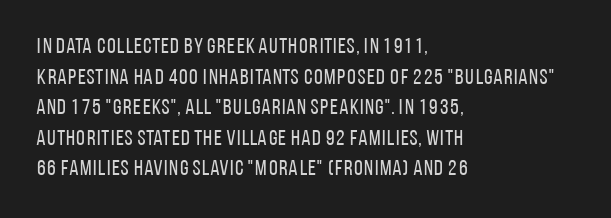
The image shows 22 px text type, upright; set left-aligned, normal line spacing (1.39x), normal letter spacing, not underlined.
